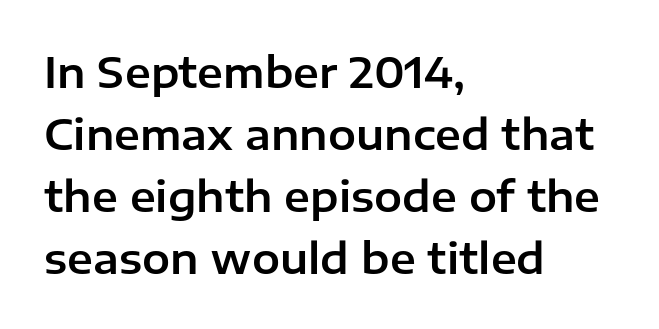
{"serif": "no", "italic": "no", "width": "normal", "stroke_contrast": "low", "x_height": "medium", "monospaced": "no", "underline": "no", "align": "left", "line_spacing": "normal", "line_spacing_ratio": 1.48, "letter_spacing": "normal", "letter_spacing_em": 0.0, "glyph_px": 42}
